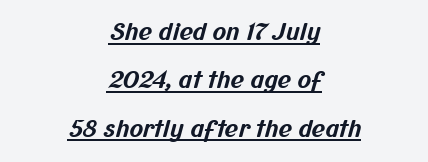
Casual observation: everything's sitting right in the middle. Compared with undecorated copy, this sample adds a rule below the words. One glance says open: line gaps are wider than usual. Emphasis by weight is at full strength: bold.
